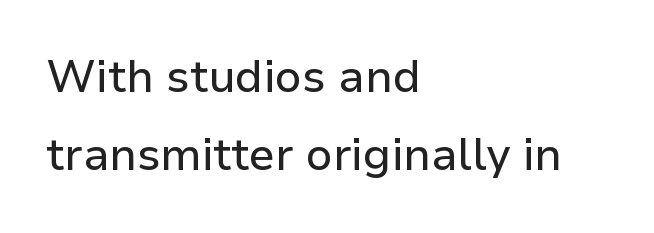
The image shows 45 px sans-serif type, upright; set left-aligned, line spacing 1.74x, normal letter spacing, not underlined; low stroke contrast and a medium x-height.
